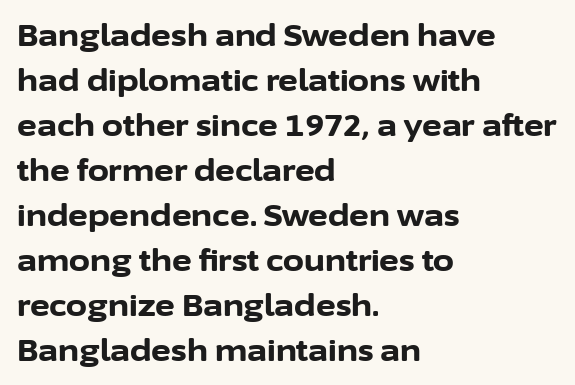
Q: Is the text bold? A: Yes.
Q: Is the text italic (slanted)? A: No, it is upright.
Q: Is the typeface a serif or a sans-serif typeface? A: Sans-serif.
Q: Is the text underlined? A: No.
Q: How is the paragraph aligned? A: Left-aligned.
Q: Is the spacing between letters normal or unusually wide? A: Normal.
Q: Is the spacing between lines tight, normal or loose? A: Normal.
Q: Width (condensed, normal, or wide)? A: Normal.
Q: Stroke contrast? A: Low.
Q: x-height? A: Medium.
Q: Monospaced? A: No.
